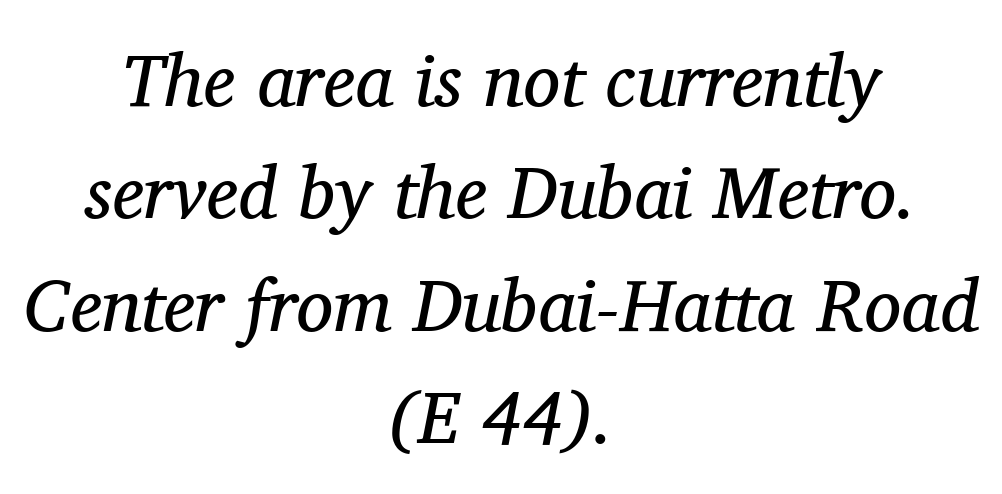
Q: Is the text bold? A: No.
Q: Is the text italic (slanted)? A: Yes, it leans right by about 11 degrees.
Q: Is the typeface a serif or a sans-serif typeface? A: Serif.
Q: Is the text underlined? A: No.
Q: How is the paragraph aligned? A: Centered.
Q: Is the spacing between letters normal or unusually wide? A: Normal.
Q: Is the spacing between lines tight, normal or loose? A: Normal.
Q: Width (condensed, normal, or wide)? A: Normal.
Q: Stroke contrast? A: Medium.
Q: x-height? A: Medium.
Q: Monospaced? A: No.
